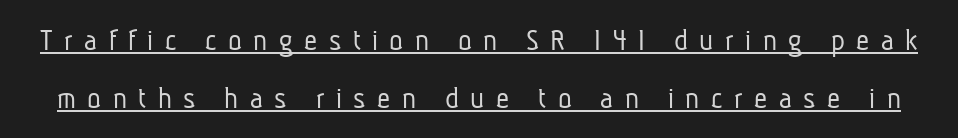
The image shows 32 px light, condensed sans-serif type; set line spacing 1.81x, unusually wide letter spacing (+0.36 em), underlined; low stroke contrast and a medium x-height.
